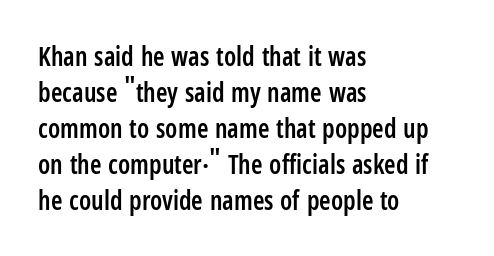
Q: Is the text bold? A: Semi-bold.
Q: Is the text italic (slanted)? A: No, it is upright.
Q: Is the text underlined? A: No.
Q: How is the paragraph aligned? A: Left-aligned.
Q: Is the spacing between letters normal or unusually wide? A: Normal.
Q: Is the spacing between lines tight, normal or loose? A: Normal.
